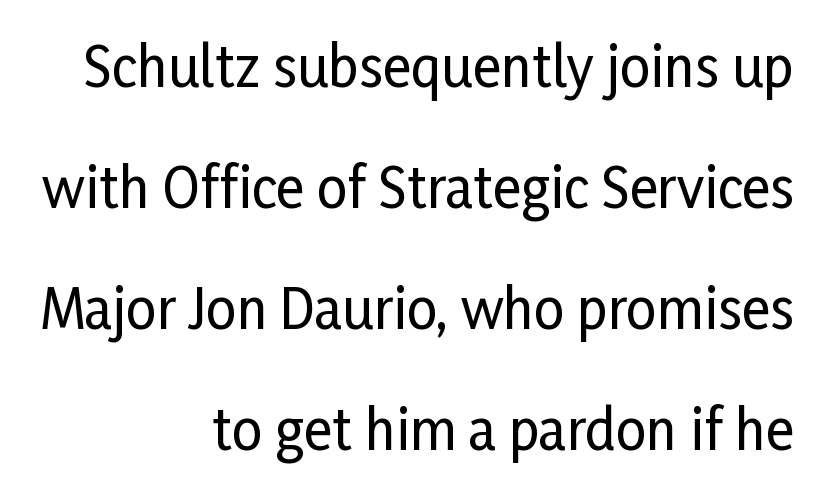
The specimen omits any rule beneath the text block's lines. Spacing verdict: proportional, widths tailored to each character. The letters stand straight up with perfectly vertical stems. Students, observe: this is what heavily led, spacious text looks like.
